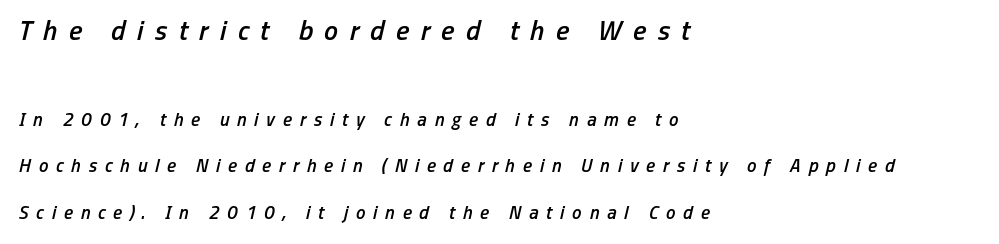
The image shows 28 px semibold, condensed type, italic (leaning right); set left-aligned, loose line spacing (2.47x), unusually wide letter spacing (+0.41 em), not underlined; the first (top) block is 1.47x larger; low stroke contrast and a medium x-height.
